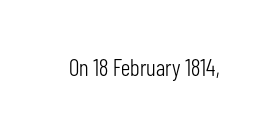
{"italic": "no", "bold": "no", "underline": "no", "letter_spacing": "normal", "letter_spacing_em": 0.0, "glyph_px": 24}
